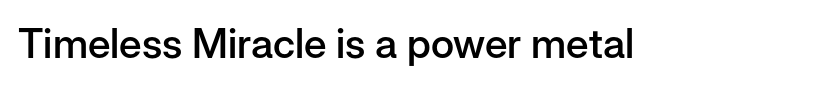
Nothing unusual about the tracking: characters are spaced as the font intends. Italic: no, the glyphs are upright roman. The specimen omits any rule beneath the text block's lines. On the weight axis this lands at semibold, roughly 600. Here the designer chose a conventional face with non-uniform glyph widths. The letters carry no serifs — their stems end cleanly without finishing strokes.
